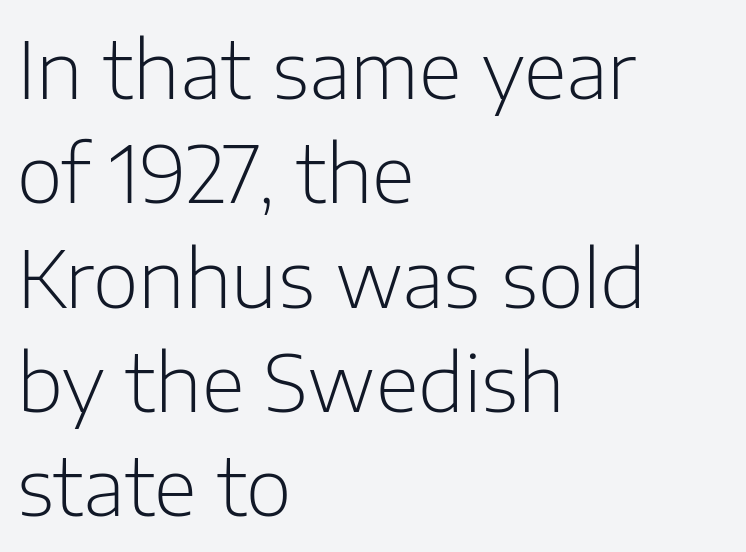
Nothing unusual about the tracking: characters are spaced as the font intends. Quick note: underline off. The letterforms sit at book weight or below. A classic flush-left, rag-right setting is used for this passage. Reading down the column, the eye jumps a familiar distance to each next line. Note the varied advance widths — an 'i' is clearly narrower than an 'm'.
